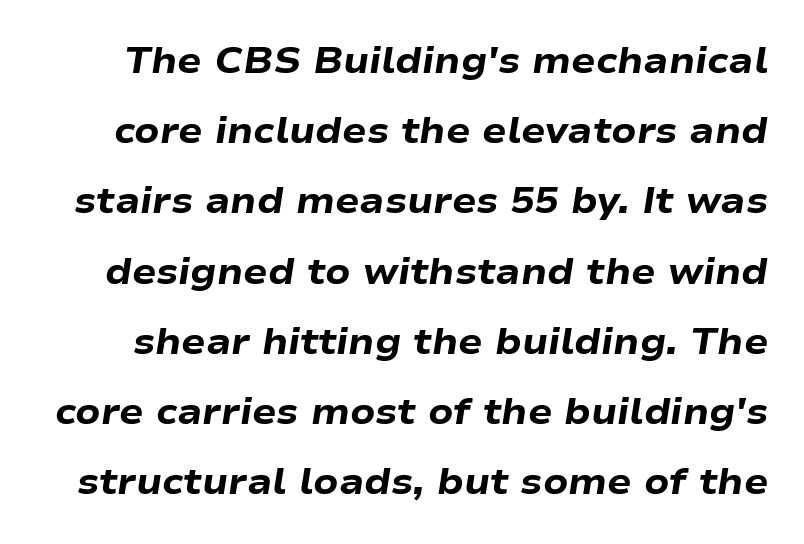
The image shows 36 px heavy, wide type, italic (leaning right); set loose line spacing (1.95x), normal letter spacing, not underlined; low stroke contrast and a medium x-height.
